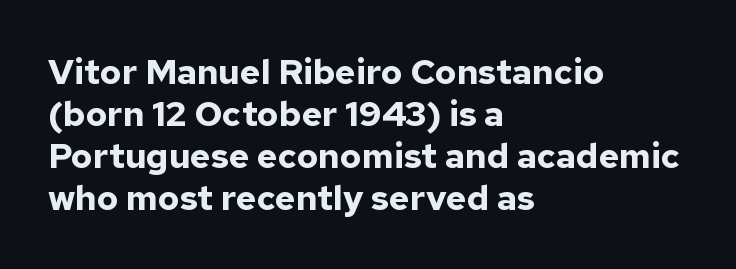
The passage shown has conventional tracking throughout. Do the characters align in a grid? No, the font is proportional. This sample uses an upright cut, with every glyph sitting square on the baseline. Weight: bold. The characters display no serif detailing; their extremities are plain.
